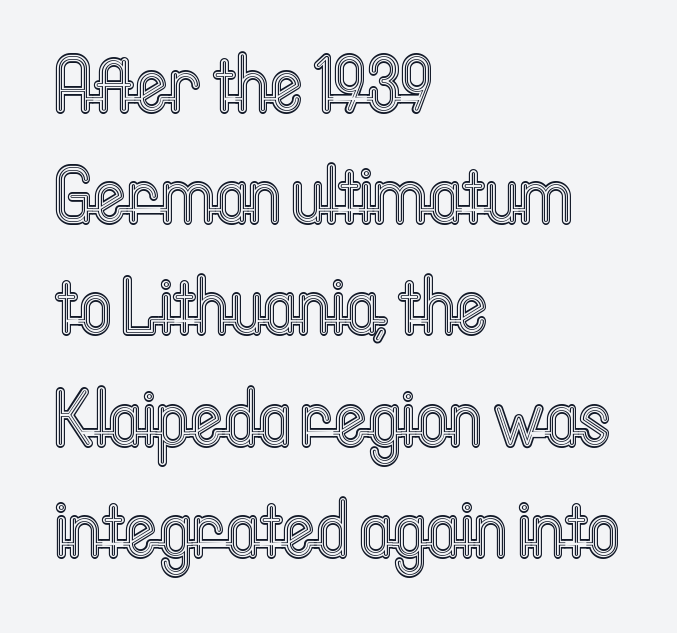
The image shows 80 px condensed type, upright; set left-aligned, normal line spacing (1.39x), normal letter spacing, not underlined; a medium x-height.
